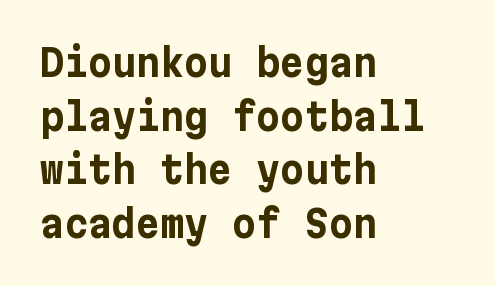
Evenly set lines give the paragraph a standard silhouette. The typesetting leans heavy: a genuine bold. Tracking value appears to be zero — textbook default spacing. You can tell it's not italic because the verticals are truly vertical. These lines are set flush left with a ragged right edge. The specimen omits any rule beneath the text block's lines.
